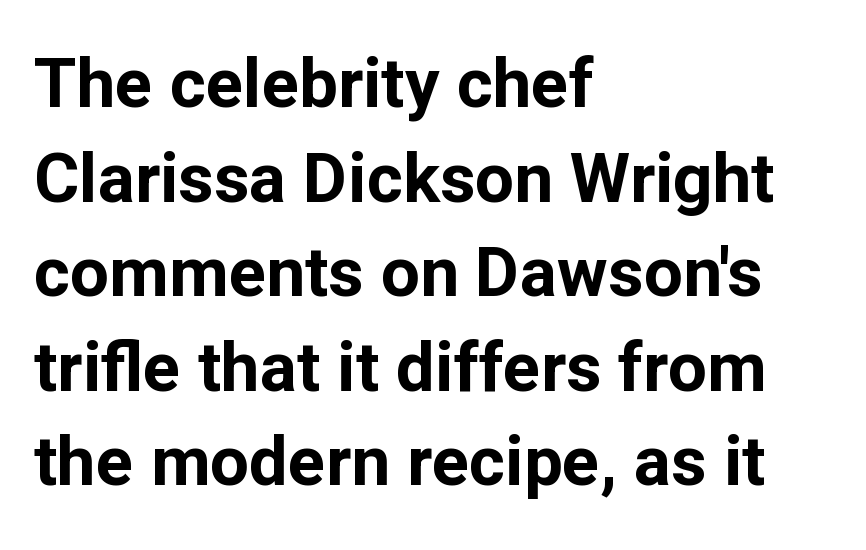
This sample uses an upright cut, with every glyph sitting square on the baseline. Descender tails drop into unmarked territory. The leading is moderate, giving the passage an even texture. The paragraph has a hard left edge and a soft right edge. Nothing sits at the stroke ends, so this counts as sans-serif. The sample has been set heavy, in full bold.
